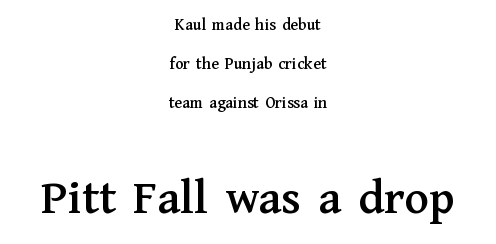
Q: Is the text italic (slanted)? A: No, it is upright.
Q: Is the typeface a serif or a sans-serif typeface? A: Serif.
Q: Is the text underlined? A: No.
Q: How is the paragraph aligned? A: Centered.
Q: Is the spacing between letters normal or unusually wide? A: Normal.
Q: Is the spacing between lines tight, normal or loose? A: Loose.
Q: Which block of text is set in a larger size, the first (top) or the second (bottom)? A: The second (bottom) one.
Q: Width (condensed, normal, or wide)? A: Normal.
Q: Stroke contrast? A: Medium.
Q: x-height? A: Medium.
Q: Monospaced? A: No.
